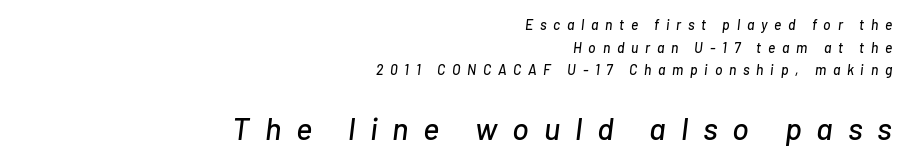
The image shows 31 px text type, italic (leaning right); set right-aligned, normal line spacing (1.62x), unusually wide letter spacing (+0.48 em), not underlined; the second (bottom) block is 2.21x larger; low stroke contrast and a medium x-height.
